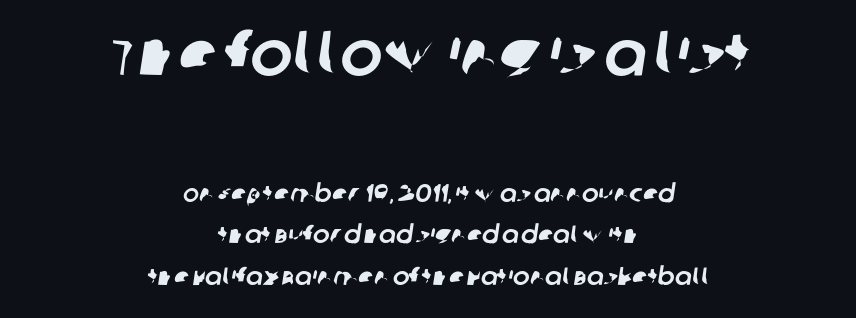
The image shows 63 px sans-serif type; set centered, normal line spacing (1.67x), normal letter spacing, not underlined; the first (top) block is 2.52x larger; low stroke contrast and a large x-height.
